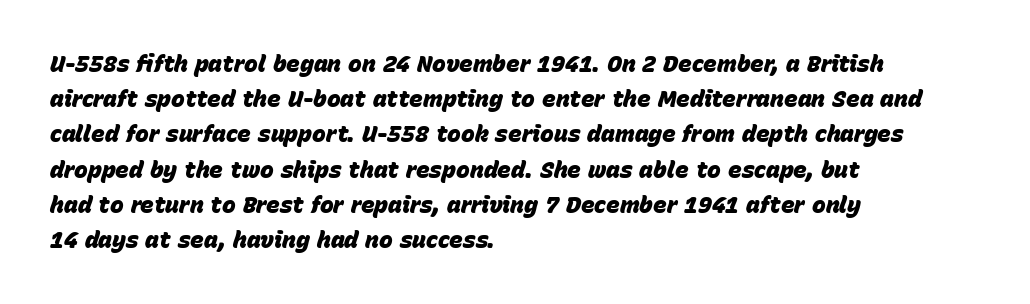
The characters look thick and weighty, a clear bold. Clear beneath every line of the passage. Tracking value appears to be zero — textbook default spacing. Rows of type keep a routine distance in the vertical direction.
